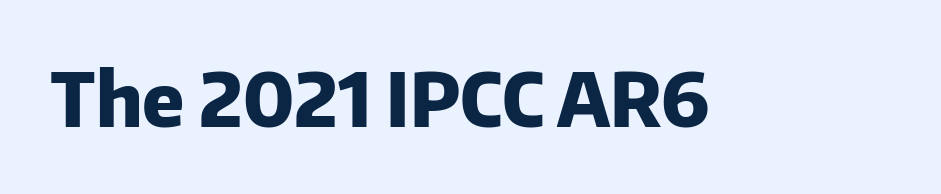
Has an underline been added? It has not. Heft: maximum for text — a bold. Here the designer chose a conventional face with non-uniform glyph widths. Style check: upright.
